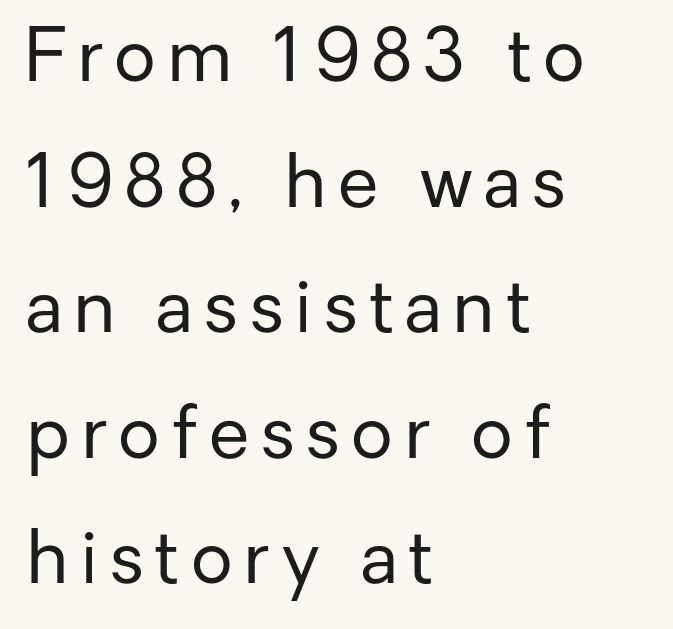
Q: Is the text bold? A: No.
Q: Is the text italic (slanted)? A: No, it is upright.
Q: Is the typeface a serif or a sans-serif typeface? A: Sans-serif.
Q: Is the text underlined? A: No.
Q: How is the paragraph aligned? A: Left-aligned.
Q: Width (condensed, normal, or wide)? A: Normal.
Q: Stroke contrast? A: Low.
Q: x-height? A: Medium.
Q: Monospaced? A: No.
